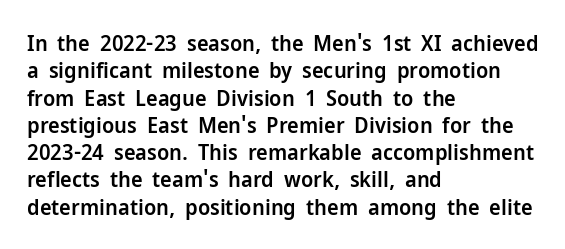
Q: Is the text bold? A: Semi-bold.
Q: Is the text italic (slanted)? A: No, it is upright.
Q: Is the text underlined? A: No.
Q: How is the paragraph aligned? A: Left-aligned.
Q: Is the spacing between letters normal or unusually wide? A: Normal.
